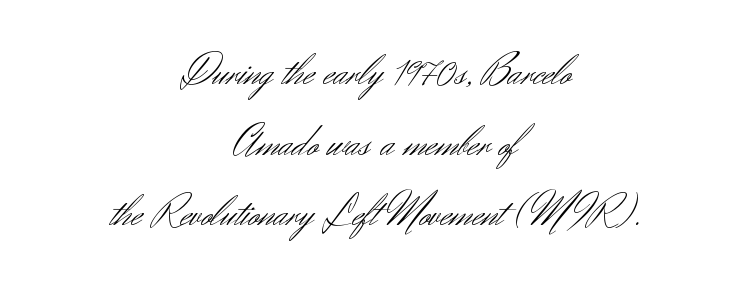
{"serif": "no", "bold": "no", "weight": "light", "width": "normal", "stroke_contrast": "medium", "x_height": "small", "monospaced": "no", "underline": "no", "align": "center", "line_spacing": "normal", "line_spacing_ratio": 1.57, "letter_spacing": "normal", "letter_spacing_em": 0.0, "glyph_px": 45}
